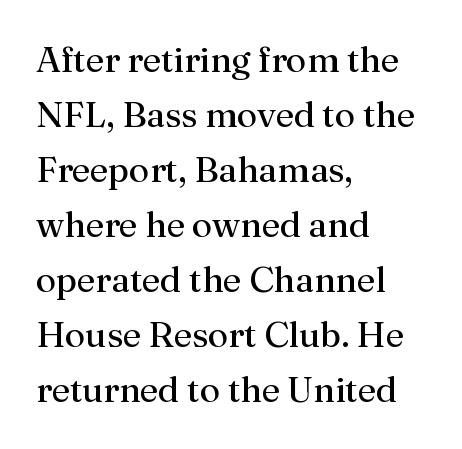
Compared with typical paragraphs, the rows here are spaced about the same. These lines are rendered in a variable-pitch font. Layout note: lines flush left. Unlike italic type, these characters show no tilt at all.
